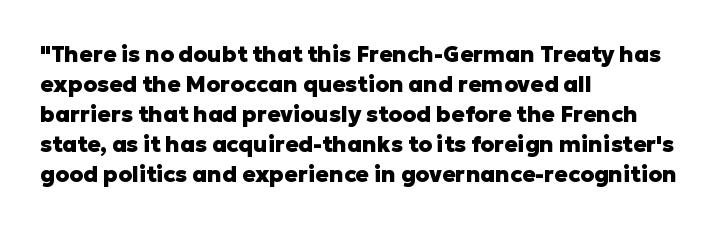
{"italic": "no", "bold": "yes", "underline": "no", "align": "left", "line_spacing": "normal", "line_spacing_ratio": 1.36, "letter_spacing": "normal", "letter_spacing_em": 0.0, "glyph_px": 22}
